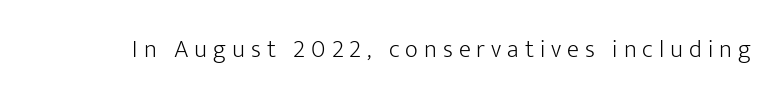
{"italic": "no", "bold": "no", "underline": "no", "letter_spacing": "wide", "letter_spacing_em": 0.24, "glyph_px": 25}
